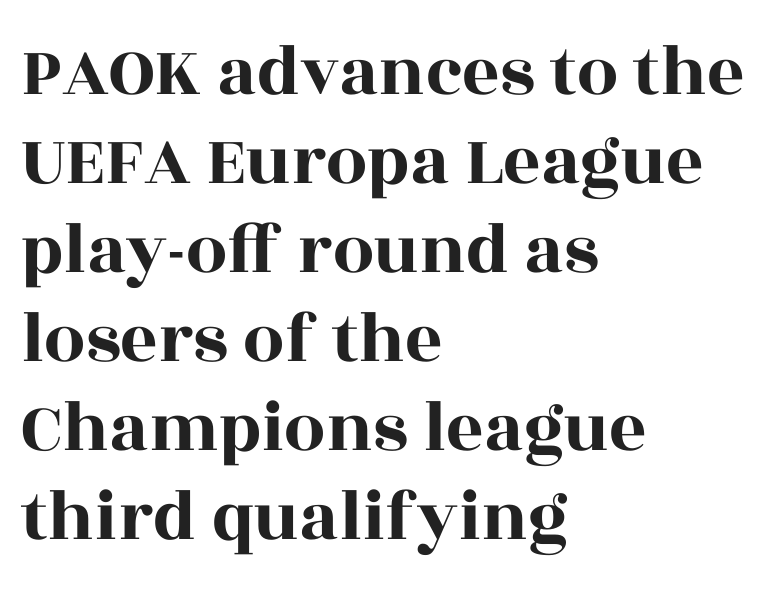
Q: Is the text italic (slanted)? A: No, it is upright.
Q: Is the typeface a serif or a sans-serif typeface? A: Serif.
Q: Is the text underlined? A: No.
Q: How is the paragraph aligned? A: Left-aligned.
Q: Is the spacing between letters normal or unusually wide? A: Normal.
Q: Width (condensed, normal, or wide)? A: Wide.
Q: x-height? A: Large.
Q: Monospaced? A: No.
